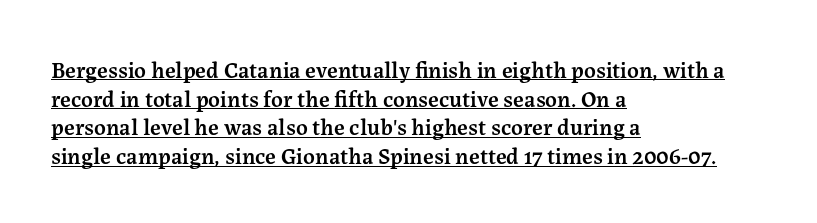
The image shows 23 px text type, upright; set left-aligned, normal line spacing (1.25x), normal letter spacing, underlined.
